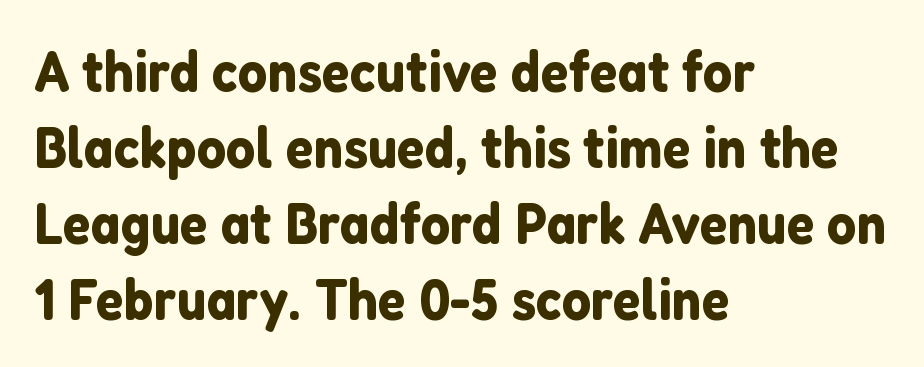
{"serif": "no", "italic": "no", "width": "normal", "stroke_contrast": "low", "x_height": "medium", "monospaced": "no", "underline": "no", "align": "left", "line_spacing": "normal", "line_spacing_ratio": 1.31, "letter_spacing": "normal", "letter_spacing_em": 0.0, "glyph_px": 58}
